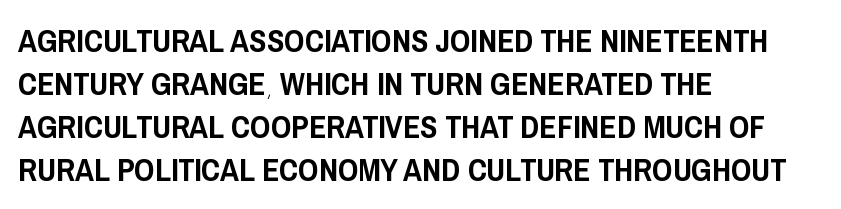
{"serif": "no", "italic": "no", "width": "condensed", "stroke_contrast": "low", "x_height": "large", "monospaced": "no", "underline": "no", "align": "left", "line_spacing": "normal", "line_spacing_ratio": 1.34, "letter_spacing": "normal", "letter_spacing_em": 0.0, "glyph_px": 32}
